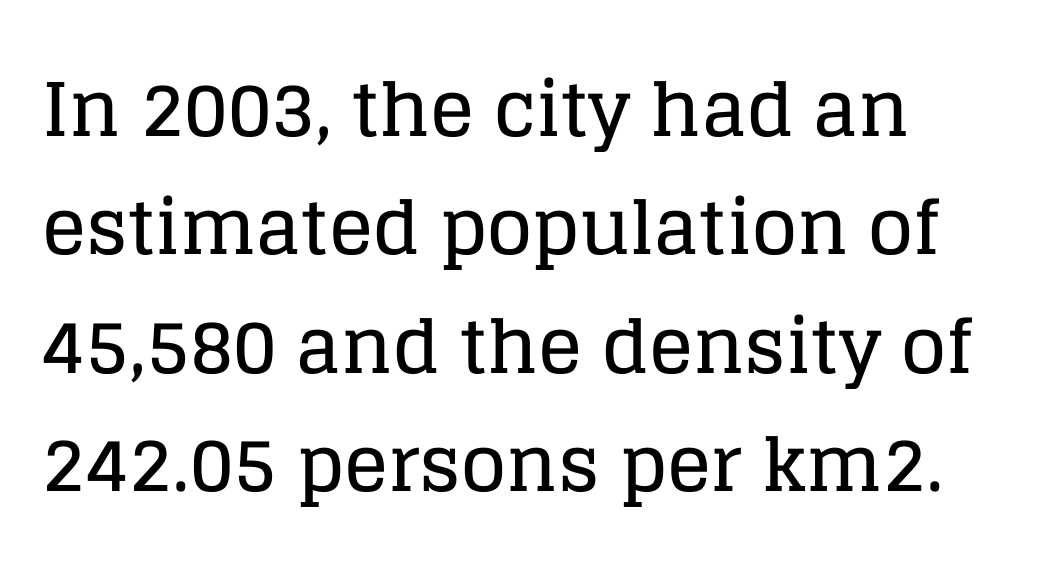
Q: Is the text italic (slanted)? A: No, it is upright.
Q: Is the typeface a serif or a sans-serif typeface? A: Serif.
Q: Is the text underlined? A: No.
Q: Is the spacing between letters normal or unusually wide? A: Normal.
Q: Is the spacing between lines tight, normal or loose? A: Normal.
Q: Width (condensed, normal, or wide)? A: Normal.
Q: Stroke contrast? A: Low.
Q: x-height? A: Large.
Q: Monospaced? A: No.
